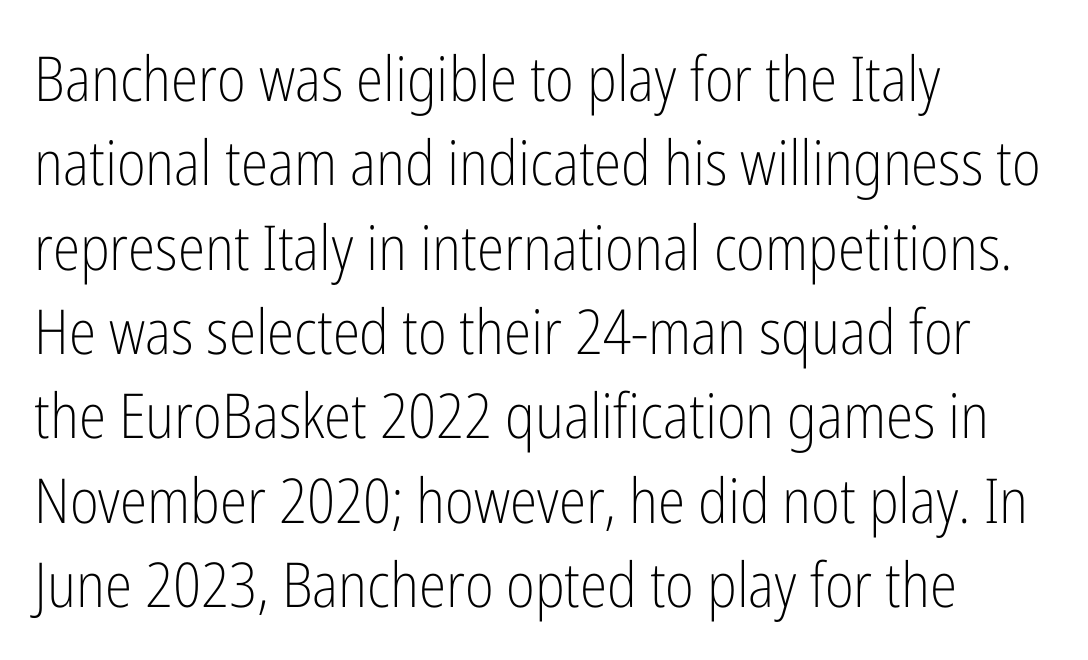
Q: Is the text bold? A: No.
Q: Is the text italic (slanted)? A: No, it is upright.
Q: Is the typeface a serif or a sans-serif typeface? A: Sans-serif.
Q: Is the text underlined? A: No.
Q: How is the paragraph aligned? A: Left-aligned.
Q: Is the spacing between letters normal or unusually wide? A: Normal.
Q: Is the spacing between lines tight, normal or loose? A: Normal.
Q: Width (condensed, normal, or wide)? A: Condensed.
Q: Stroke contrast? A: Low.
Q: x-height? A: Medium.
Q: Monospaced? A: No.
